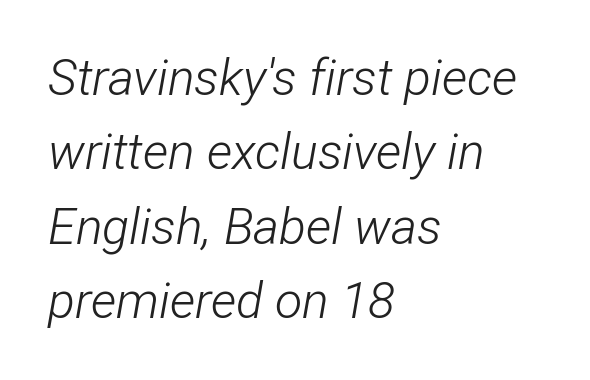
The image shows 50 px light, condensed type, italic (leaning right); set left-aligned, normal line spacing (1.49x), normal letter spacing, not underlined; low stroke contrast and a medium x-height.
